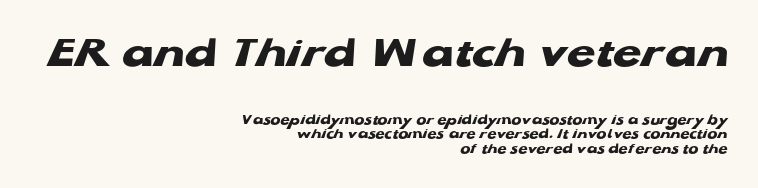
{"serif": "no", "bold": "yes", "weight": "heavy", "width": "wide", "stroke_contrast": "low", "x_height": "medium", "monospaced": "no", "underline": "no", "align": "right", "line_spacing": "tight", "line_spacing_ratio": 0.96, "letter_spacing": "normal", "letter_spacing_em": 0.0, "larger_block": "first", "size_ratio": 3.07, "glyph_px": 46}
